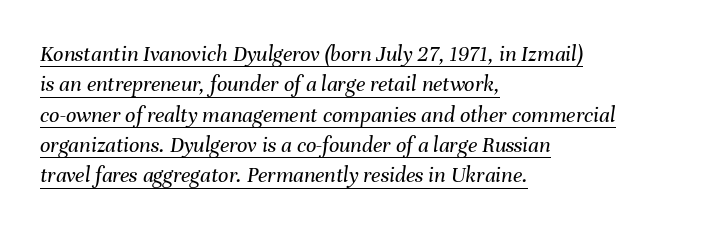
{"italic": "yes", "lean": "right", "slant_degrees": 8, "bold": "no", "underline": "yes", "align": "left", "line_spacing": "normal", "line_spacing_ratio": 1.32, "letter_spacing": "normal", "letter_spacing_em": 0.0, "glyph_px": 23}
